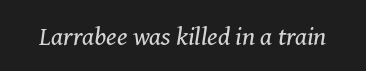
Q: Is the text bold? A: No.
Q: Is the text italic (slanted)? A: Yes, it leans right by about 8 degrees.
Q: Is the text underlined? A: No.
Q: Is the spacing between letters normal or unusually wide? A: Normal.
